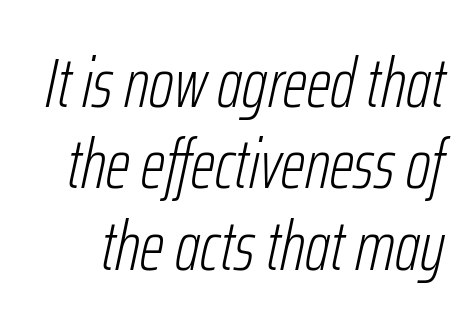
Each letter keeps its own natural width here, so spacing adapts to shape. The glyphs look as if they've been sheared to an angle. Bare-footed words on every line. Nothing unusual about the tracking: characters are spaced as the font intends.
